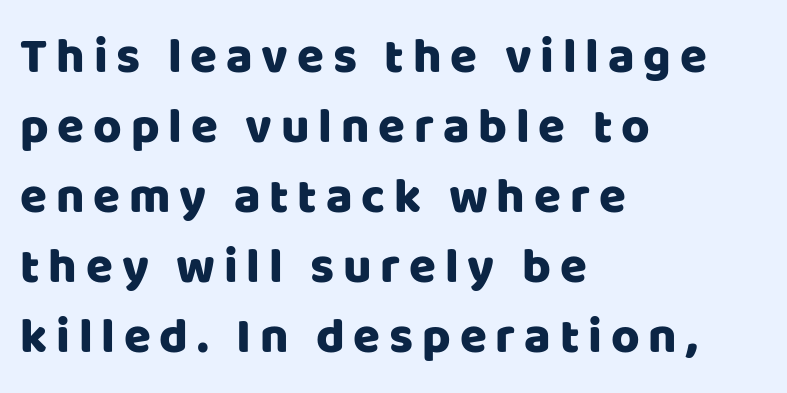
Q: Is the text italic (slanted)? A: No, it is upright.
Q: Is the typeface a serif or a sans-serif typeface? A: Sans-serif.
Q: Is the text underlined? A: No.
Q: How is the paragraph aligned? A: Left-aligned.
Q: Is the spacing between lines tight, normal or loose? A: Normal.
Q: Width (condensed, normal, or wide)? A: Normal.
Q: Stroke contrast? A: Low.
Q: x-height? A: Large.
Q: Monospaced? A: No.
